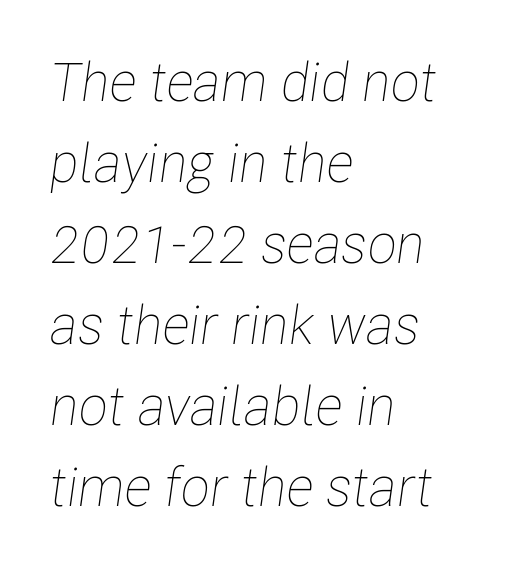
{"italic": "yes", "lean": "right", "slant_degrees": 8, "bold": "no", "weight": "thin", "width": "condensed", "stroke_contrast": "low", "x_height": "medium", "monospaced": "no", "underline": "no", "align": "left", "line_spacing": "normal", "line_spacing_ratio": 1.5, "letter_spacing": "normal", "letter_spacing_em": 0.0, "glyph_px": 54}
